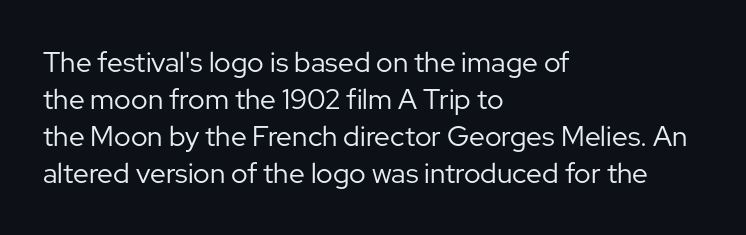
Tracking value appears to be zero — textbook default spacing. The specimen reads as upright at a glance. The passage shown is typeset with a sans-serif family. The area under the type is left untouched.
